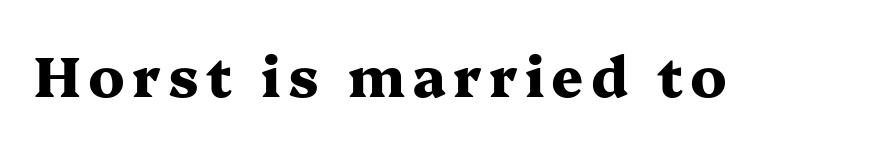
Q: Is the text bold? A: Yes.
Q: Is the text italic (slanted)? A: No, it is upright.
Q: Is the typeface a serif or a sans-serif typeface? A: Serif.
Q: Is the text underlined? A: No.
Q: Width (condensed, normal, or wide)? A: Wide.
Q: Stroke contrast? A: Medium.
Q: x-height? A: Medium.
Q: Monospaced? A: No.
